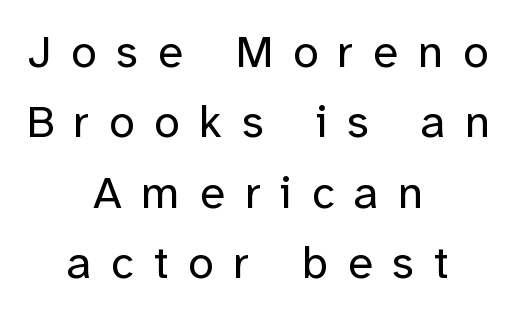
The letterforms stand isolated, each surrounded by extra space. The passage shown is typed in a proportional face where columns would drift. A typesetter would call this leading conventional body-copy spacing. Classification — sans serif. A bare baseline throughout the passage.
